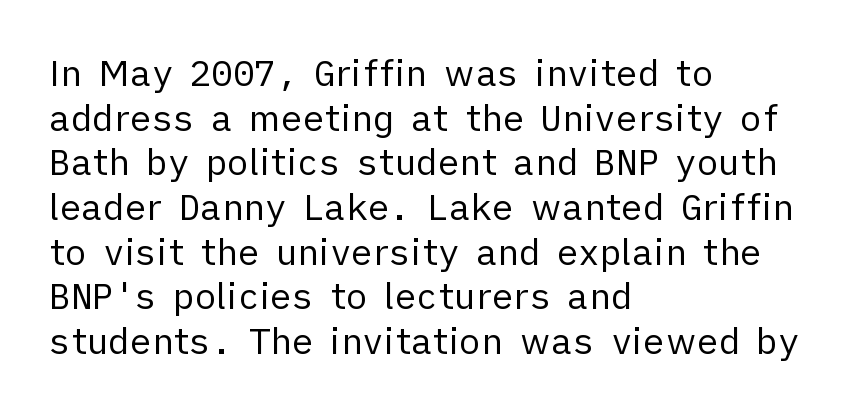
The image shows 36 px regular-weight sans-serif type, upright; set left-aligned, line spacing 1.24x, normal letter spacing, not underlined; low stroke contrast and a medium x-height.
